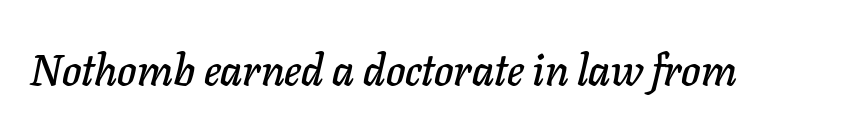
Underline: absent. Varying glyph widths throughout — classic text-font behaviour. Is the type slanted? Yes — the strokes lean at a clear angle. How are the letters spaced? Ordinarily, with no added tracking.
